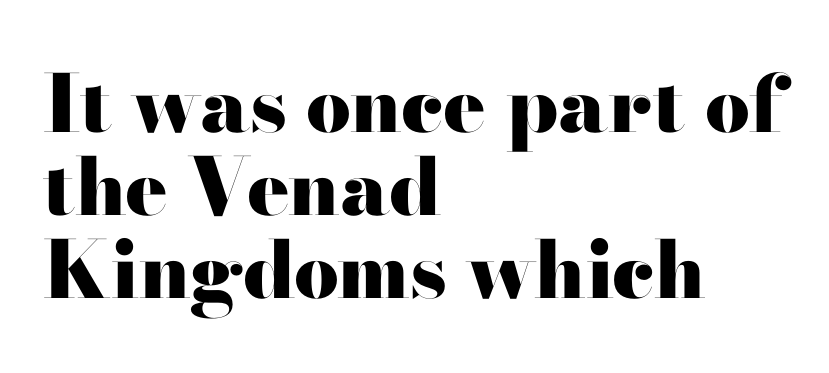
The image shows 79 px heavy, wide serif type, upright; set left-aligned, tight line spacing (1.05x), normal letter spacing, not underlined; high stroke contrast and a small x-height.
